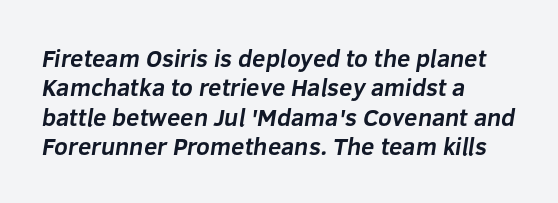
The image shows 24 px bold type; set left-aligned, line spacing 1.22x, normal letter spacing, not underlined.
